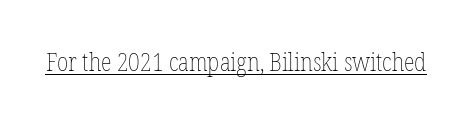
The letterforms sit at book weight or below. Posture: upright roman. Here the glyphs are tracked normally, forming tight word shapes. The words here are underlined.
